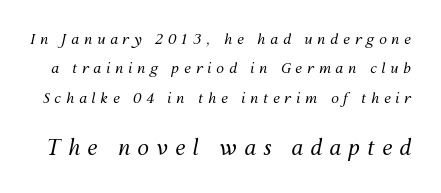
{"italic": "yes", "lean": "right", "slant_degrees": 12, "bold": "no", "underline": "no", "line_spacing": "loose", "line_spacing_ratio": 2.1, "letter_spacing": "wide", "letter_spacing_em": 0.34, "larger_block": "second", "size_ratio": 1.5, "glyph_px": 21}
